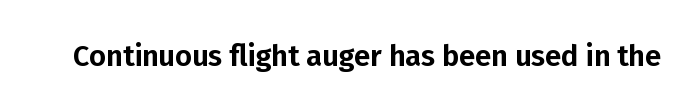
{"serif": "no", "italic": "no", "width": "normal", "stroke_contrast": "low", "x_height": "medium", "monospaced": "no", "underline": "no", "letter_spacing": "normal", "letter_spacing_em": 0.0, "glyph_px": 29}
